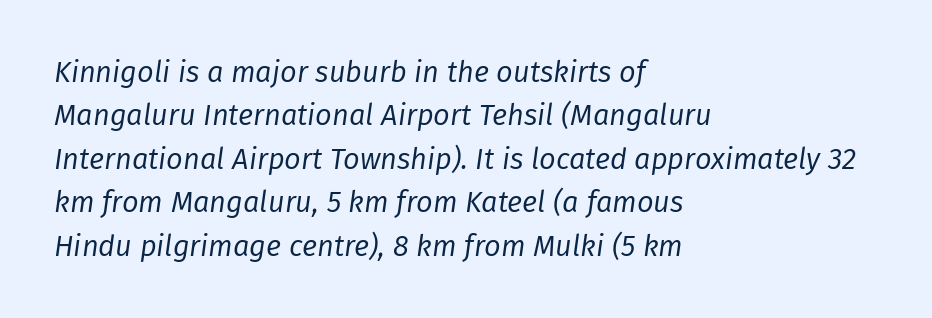
The image shows 29 px regular-weight type, italic (leaning right); set left-aligned, normal line spacing (1.5x), normal letter spacing, not underlined; low stroke contrast and a medium x-height.
